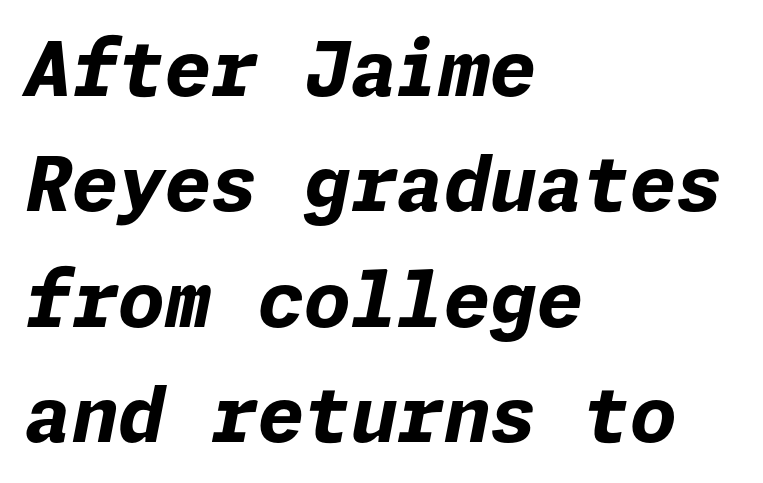
The image shows 75 px bold type, italic (leaning right); set left-aligned, normal line spacing (1.54x), normal letter spacing, not underlined; low stroke contrast and a medium x-height.
